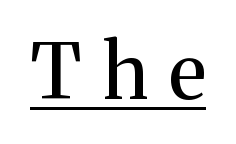
The image shows 76 px regular-weight serif type, upright; set unusually wide letter spacing (+0.28 em), underlined; medium stroke contrast and a medium x-height.
